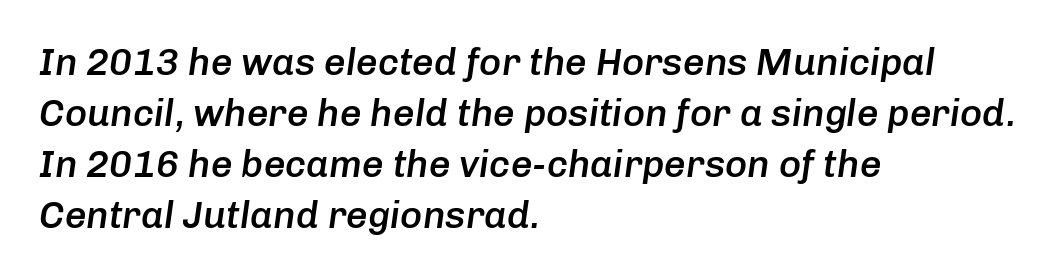
{"italic": "yes", "lean": "right", "slant_degrees": 8, "bold": "semi", "weight": "semibold", "width": "normal", "stroke_contrast": "low", "x_height": "medium", "monospaced": "no", "underline": "no", "align": "left", "line_spacing": "normal", "line_spacing_ratio": 1.34, "letter_spacing": "normal", "letter_spacing_em": 0.0, "glyph_px": 38}
